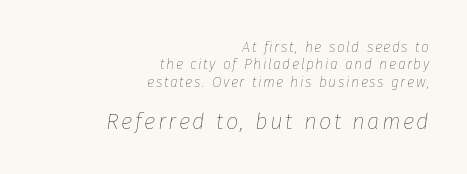
{"italic": "yes", "lean": "right", "slant_degrees": 8, "bold": "no", "underline": "no", "align": "right", "line_spacing": "normal", "line_spacing_ratio": 1.25, "larger_block": "second", "size_ratio": 1.57, "glyph_px": 22}
